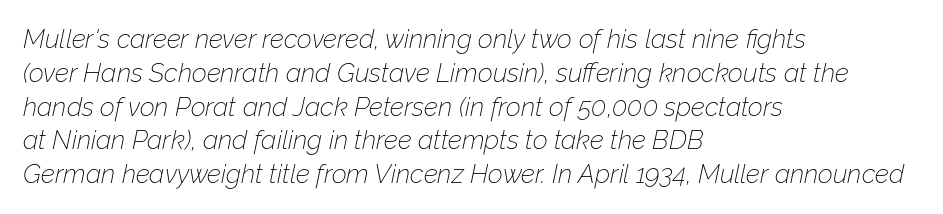
Which margin do the lines hug? The left one — the right edge is uneven. The typesetting does not lean heavy: it is not bold. Unmarked baselines from the first word to the last. The gaps between neighbouring characters are ordinary and unremarkable. Regarding leading, the lines here are spaced in the standard way.
